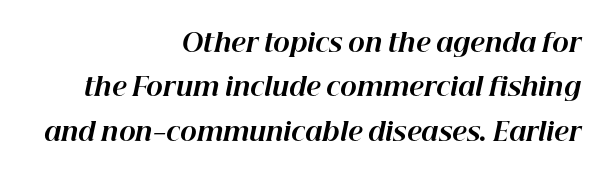
The letterforms sit shoulder to shoulder at normal distance. The rendering applies a slant to the glyphs. These lines are set flush right with a ragged left edge. Beneath every word, the page is bare. Weight: bold.
